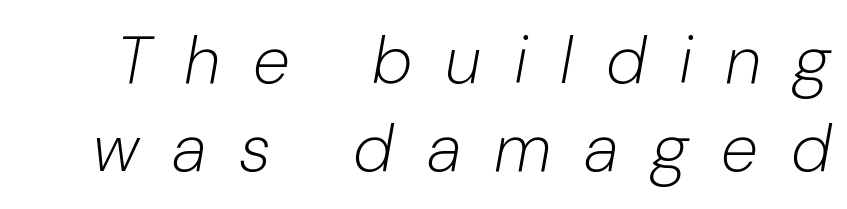
{"italic": "yes", "lean": "right", "slant_degrees": 10, "bold": "no", "weight": "light", "width": "normal", "stroke_contrast": "low", "x_height": "medium", "monospaced": "no", "underline": "no", "line_spacing": "normal", "line_spacing_ratio": 1.32, "letter_spacing": "wide", "letter_spacing_em": 0.49, "glyph_px": 67}
